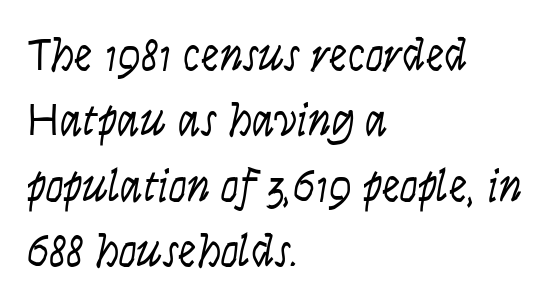
{"italic": "yes", "lean": "right", "slant_degrees": 9, "bold": "no", "weight": "light", "width": "condensed", "stroke_contrast": "low", "x_height": "large", "monospaced": "no", "underline": "no", "align": "left", "line_spacing": "normal", "line_spacing_ratio": 1.42, "letter_spacing": "normal", "letter_spacing_em": 0.0, "glyph_px": 46}
